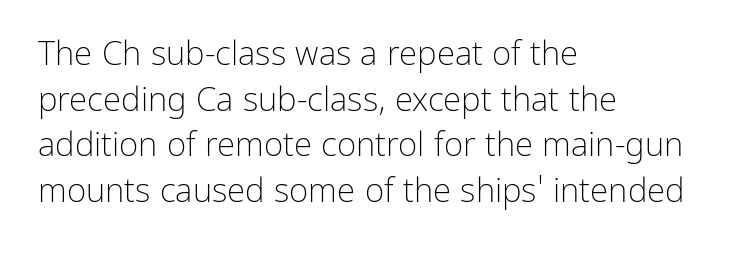
Q: Is the text bold? A: No.
Q: Is the text italic (slanted)? A: No, it is upright.
Q: Is the typeface a serif or a sans-serif typeface? A: Sans-serif.
Q: Is the text underlined? A: No.
Q: How is the paragraph aligned? A: Left-aligned.
Q: Is the spacing between letters normal or unusually wide? A: Normal.
Q: Is the spacing between lines tight, normal or loose? A: Normal.
Q: Width (condensed, normal, or wide)? A: Normal.
Q: Stroke contrast? A: Low.
Q: x-height? A: Medium.
Q: Monospaced? A: No.
